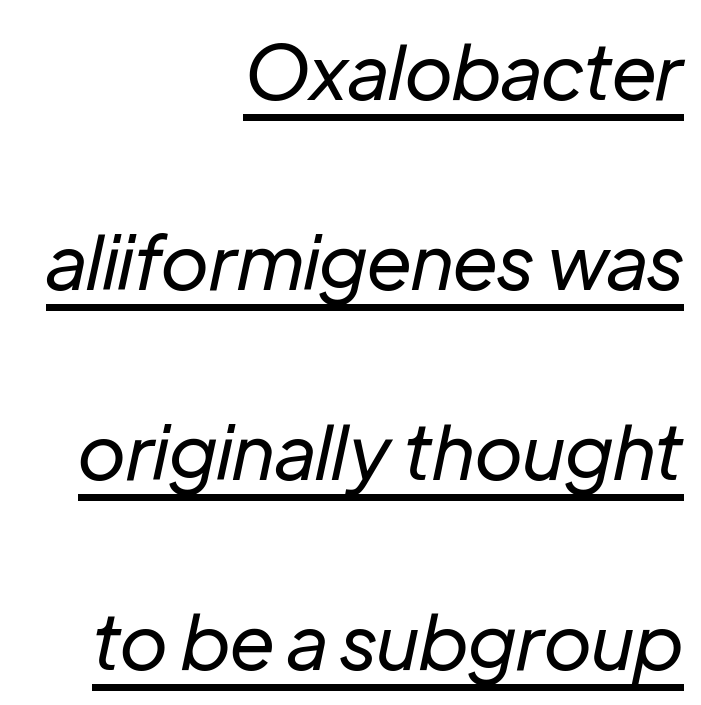
The tracking reads as untouched default to a designer's eye. The sample's only ornament is a line tracing under the words. Is the type slanted? Yes — the strokes lean at a clear angle. A typesetter would call this leading open, well beyond the default.
